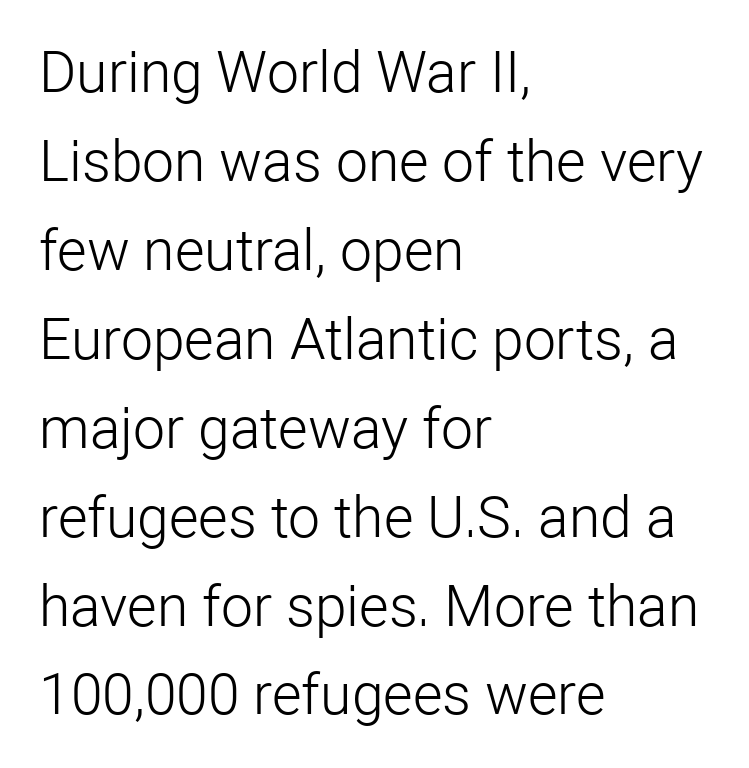
The passage shown is typed in a proportional face where columns would drift. Grotesque or geometric, the face here clearly has no serifs. In CSS terms this would be text-align: left. Words appear dense and cohesive because spacing is normal.
